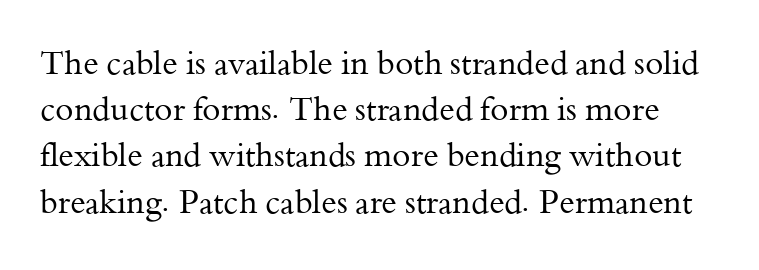
Type style note: has serifs. You could call the tracking neutral — neither tight nor loose. The face used here is proportionally spaced, like ordinary book or web type. Posture: straight, roman, zero tilt. Counters stay open thanks to moderate or lighter strokes. Vertical spacing — default.
